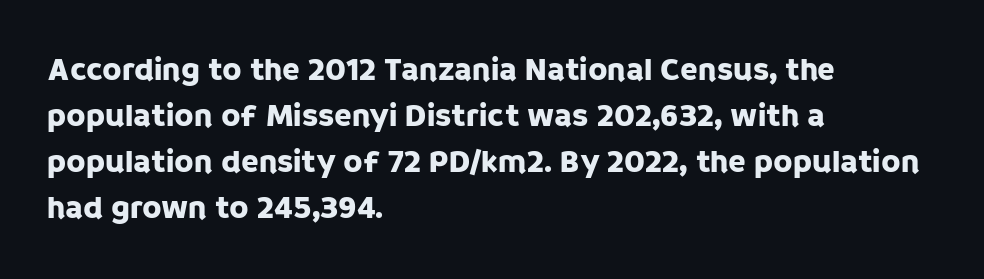
The setting favours the left margin, as ordinary paragraphs usually do. When letters stand straight like this, we call the style roman or upright. Look at the bottom of the vertical strokes: they stop flat, with no serifs. The face used here is proportionally spaced, like ordinary book or web type. What's the leading like? Ordinary, nothing unusual.
